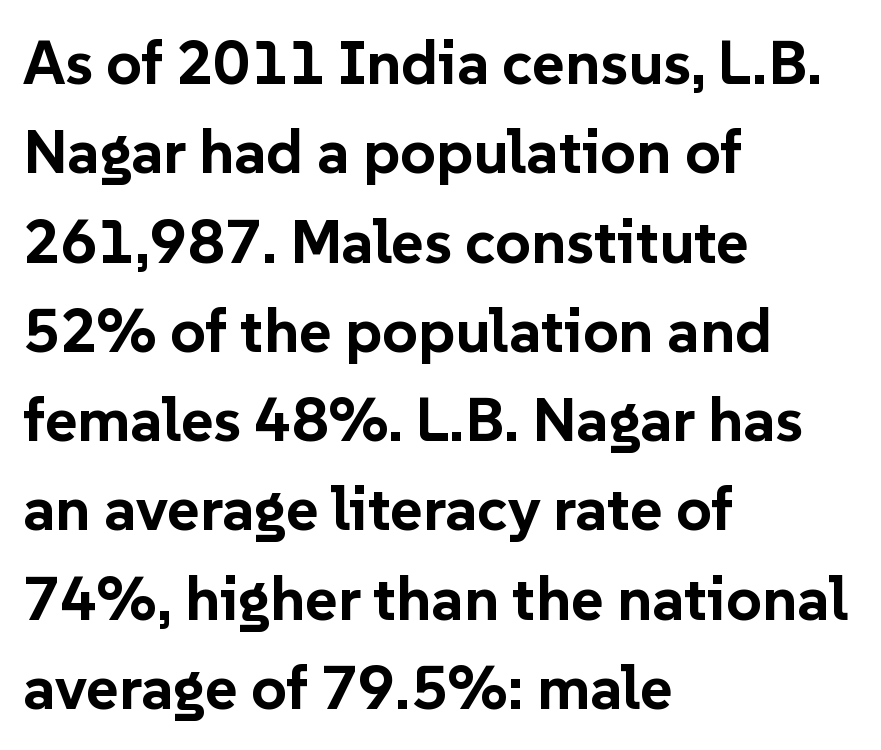
Q: Is the text bold? A: Yes.
Q: Is the text italic (slanted)? A: No, it is upright.
Q: Is the typeface a serif or a sans-serif typeface? A: Sans-serif.
Q: Is the text underlined? A: No.
Q: How is the paragraph aligned? A: Left-aligned.
Q: Is the spacing between letters normal or unusually wide? A: Normal.
Q: Is the spacing between lines tight, normal or loose? A: Normal.
Q: Width (condensed, normal, or wide)? A: Normal.
Q: Stroke contrast? A: Low.
Q: x-height? A: Medium.
Q: Monospaced? A: No.
